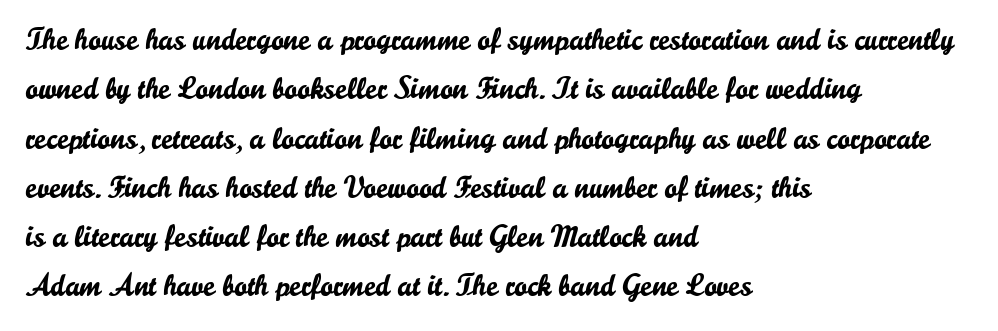
Serifs: no, the terminals of the letterforms are clean. Descender tails drop into unmarked territory. If you measured baseline to baseline, you'd find a middling distance. This rendering leaves character spacing at its baseline value.
